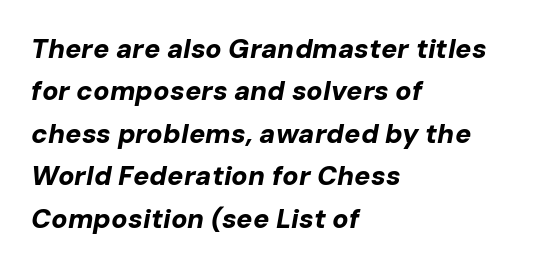
Heavy-handed strokes throughout: this text is bold. A normal amount of white space separates one row of letters from the next. Layout note: lines flush left. The gaps between neighbouring characters are ordinary and unremarkable. The lettering tilts uniformly, giving the passage an italic look. Nobody drew a line under any word here.
